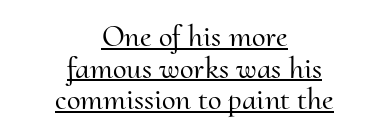
Q: Is the text italic (slanted)? A: No, it is upright.
Q: Is the typeface a serif or a sans-serif typeface? A: Serif.
Q: Is the text underlined? A: Yes.
Q: How is the paragraph aligned? A: Centered.
Q: Is the spacing between letters normal or unusually wide? A: Normal.
Q: Is the spacing between lines tight, normal or loose? A: Tight.
Q: Width (condensed, normal, or wide)? A: Normal.
Q: Stroke contrast? A: Medium.
Q: x-height? A: Small.
Q: Monospaced? A: No.
